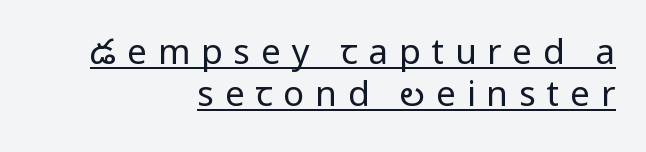
Posture: straight, roman, zero tilt. Counters stay open thanks to moderate or lighter strokes. A typesetter would call this heavily tracked-out type. Students, observe the line beneath the letters — that is underlining. Is this a fixed-width face? No — the glyphs have proportional, varying widths.
